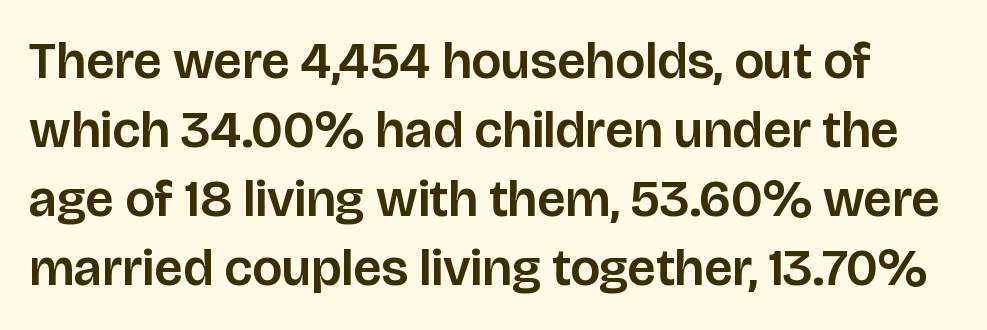
{"serif": "no", "italic": "no", "width": "normal", "stroke_contrast": "low", "x_height": "large", "monospaced": "no", "underline": "no", "line_spacing": "normal", "line_spacing_ratio": 1.33, "letter_spacing": "normal", "letter_spacing_em": 0.0, "glyph_px": 52}
